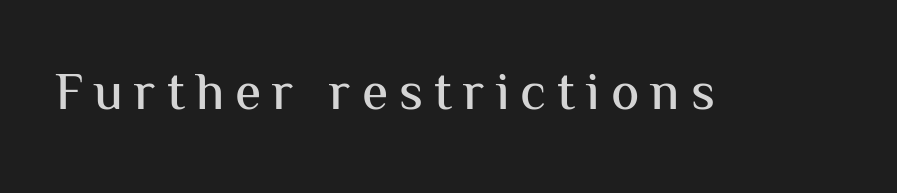
{"serif": "no", "italic": "no", "width": "normal", "stroke_contrast": "medium", "x_height": "medium", "monospaced": "no", "underline": "no", "letter_spacing": "wide", "letter_spacing_em": 0.21, "glyph_px": 53}
